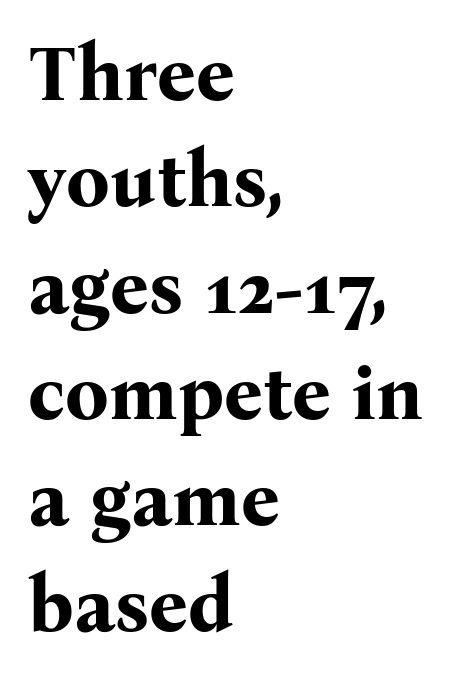
{"serif": "yes", "italic": "no", "bold": "yes", "weight": "bold", "width": "normal", "stroke_contrast": "medium", "x_height": "medium", "monospaced": "no", "underline": "no", "align": "left", "line_spacing": "normal", "line_spacing_ratio": 1.38, "letter_spacing": "normal", "letter_spacing_em": 0.0, "glyph_px": 77}
